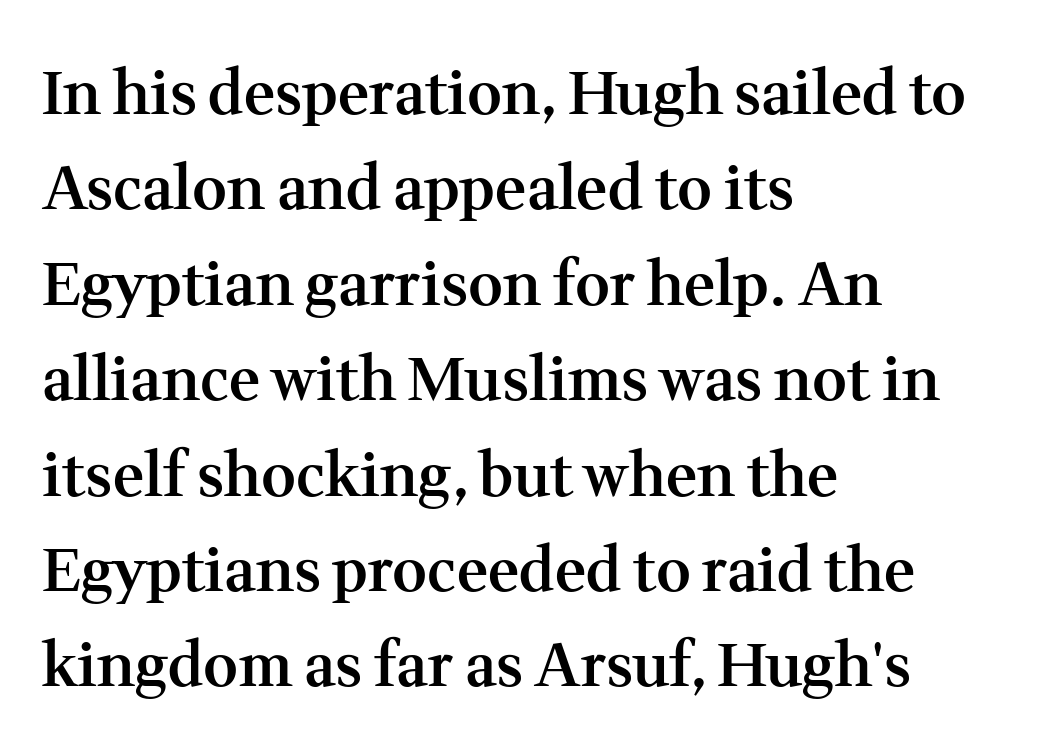
{"serif": "yes", "italic": "no", "bold": "semi", "weight": "semibold", "width": "normal", "stroke_contrast": "medium", "x_height": "medium", "monospaced": "no", "underline": "no", "align": "left", "line_spacing": "normal", "line_spacing_ratio": 1.59, "letter_spacing": "normal", "letter_spacing_em": 0.0, "glyph_px": 60}
